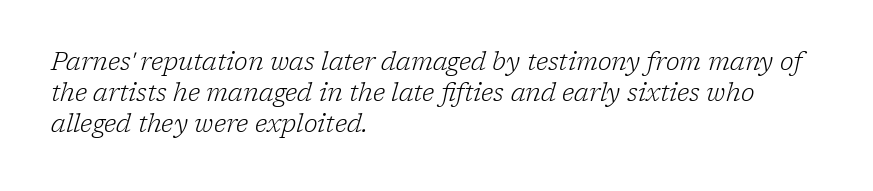
The image shows 25 px text type, italic (leaning right); set left-aligned, normal line spacing (1.25x), normal letter spacing, not underlined.
